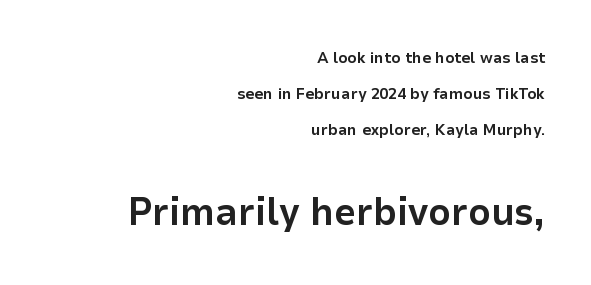
Q: Is the text bold? A: Yes.
Q: Is the text italic (slanted)? A: No, it is upright.
Q: Is the typeface a serif or a sans-serif typeface? A: Sans-serif.
Q: Is the text underlined? A: No.
Q: How is the paragraph aligned? A: Right-aligned.
Q: Is the spacing between letters normal or unusually wide? A: Normal.
Q: Is the spacing between lines tight, normal or loose? A: Loose.
Q: Which block of text is set in a larger size, the first (top) or the second (bottom)? A: The second (bottom) one.
Q: Width (condensed, normal, or wide)? A: Normal.
Q: Stroke contrast? A: Low.
Q: x-height? A: Medium.
Q: Monospaced? A: No.
